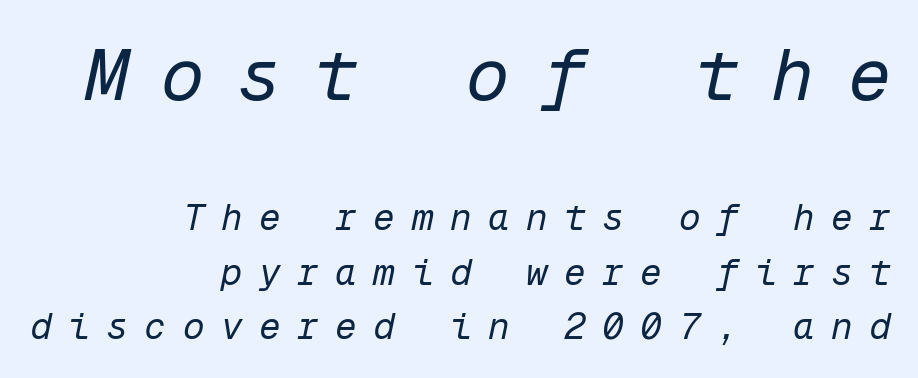
Has an underline been added? It has not. Fixed-width glyphs throughout — classic coding-font behaviour. Vertical stems look standard width or narrower in stroke. If you drew a line through each stem, it would be angled.
